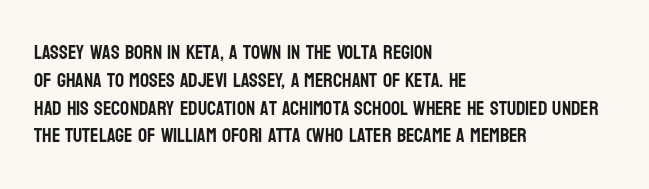
{"italic": "no", "underline": "no", "align": "left", "line_spacing": "normal", "line_spacing_ratio": 1.39, "letter_spacing": "normal", "letter_spacing_em": 0.0, "glyph_px": 20}
